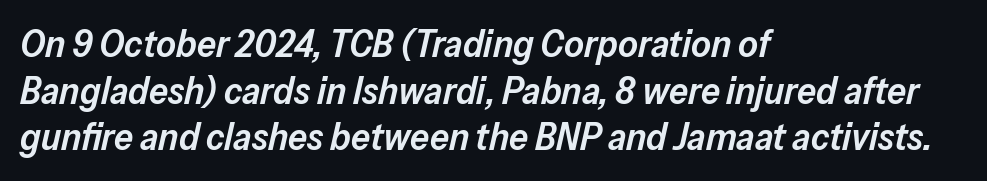
Q: Is the text bold? A: Semi-bold.
Q: Is the text italic (slanted)? A: Yes, it leans right by about 13 degrees.
Q: Is the text underlined? A: No.
Q: How is the paragraph aligned? A: Left-aligned.
Q: Is the spacing between letters normal or unusually wide? A: Normal.
Q: Width (condensed, normal, or wide)? A: Normal.
Q: Stroke contrast? A: Low.
Q: x-height? A: Medium.
Q: Monospaced? A: No.
